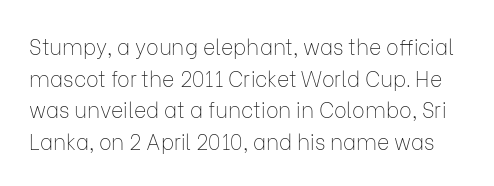
{"italic": "no", "bold": "no", "underline": "no", "line_spacing": "normal", "line_spacing_ratio": 1.51, "letter_spacing": "normal", "letter_spacing_em": 0.0, "glyph_px": 21}
